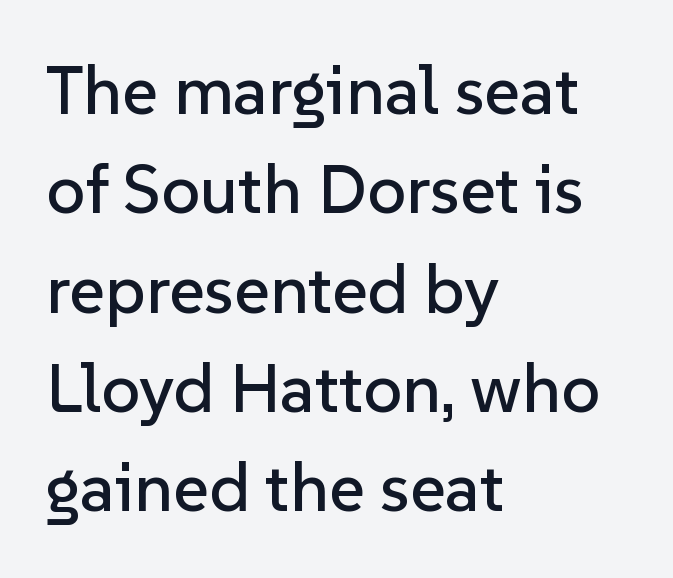
Quick note: not italic, upright. The gap between lines stays unmarked. Proportional: the letters do not fall into vertical columns. Inter-character spacing is left at the font's built-in metrics. Alignment: flush left.
